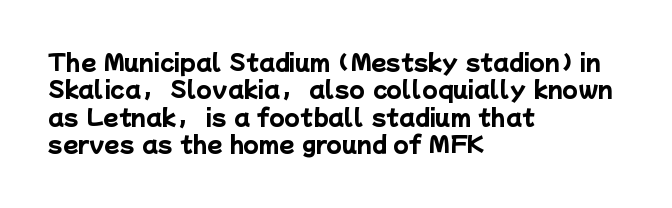
Q: Is the text bold? A: Yes.
Q: Is the text underlined? A: No.
Q: How is the paragraph aligned? A: Left-aligned.
Q: Is the spacing between letters normal or unusually wide? A: Normal.
Q: Is the spacing between lines tight, normal or loose? A: Normal.
